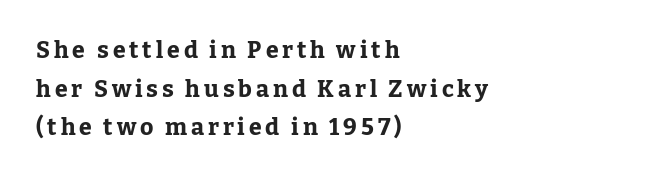
The passage is arranged the way most books set body copy — flush left. Style check: upright. Every letter is thick-stroked: bold, no question. The glyphs are unaccompanied by any horizontal stroke below them. Regarding leading, the lines here are spaced in the standard way.
